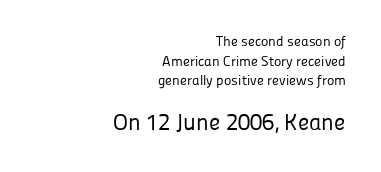
The image shows 23 px text type, upright; set right-aligned, normal line spacing (1.4x), normal letter spacing, not underlined; the second (bottom) block is 1.64x larger.
